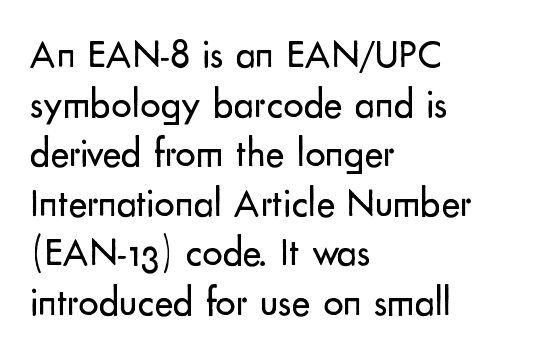
{"serif": "no", "italic": "no", "bold": "no", "weight": "regular", "width": "normal", "stroke_contrast": "low", "x_height": "small", "monospaced": "no", "underline": "no", "align": "left", "line_spacing_ratio": 1.24, "letter_spacing": "normal", "letter_spacing_em": 0.0, "glyph_px": 40}
